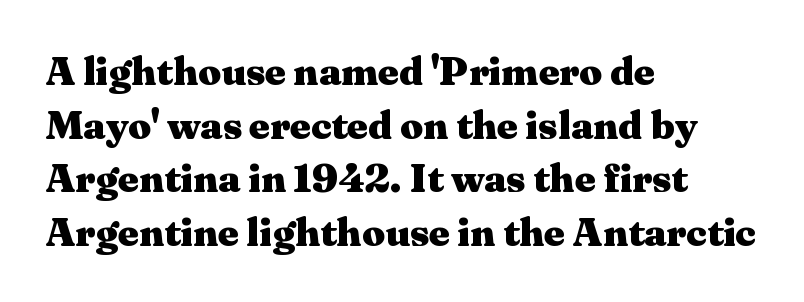
Character widths vary here, with narrow letters taking less room than wide ones. Words float on clear page, feet unadorned. Honestly, the letter spacing is just normal — you wouldn't notice it. Typographically, this falls in the serif category.
